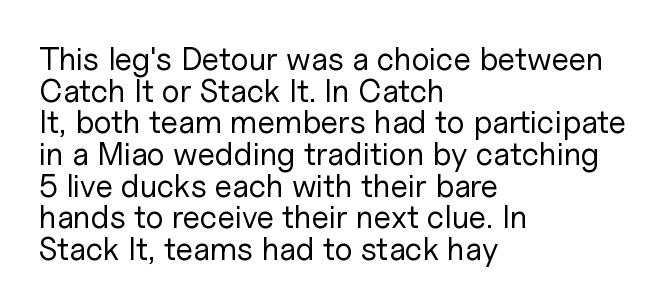
Is there any slant? The stems are plumb. The face used here is proportionally spaced, like ordinary book or web type. Short note: letters normally spaced. The vertical gap from one line to the next is small. The gap between lines stays unmarked.
